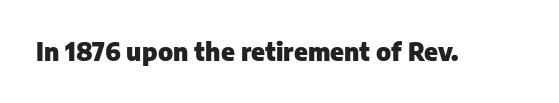
What stands out about the letter spacing? Nothing — it is the standard amount. Upright lettering throughout. Bold? Absolutely — the strokes are thick and heavy. The glyphs are unaccompanied by any horizontal stroke below them.
